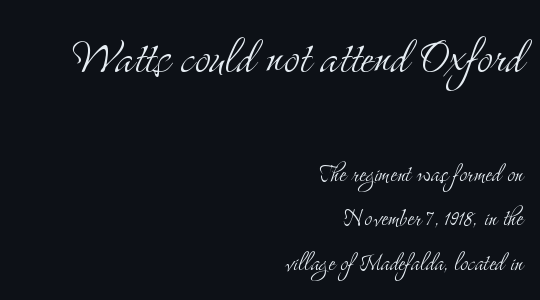
Students, observe: this is what conventionally led text looks like. You could not count columns in this text — the font is proportionally spaced. The typeface chosen for these lines features serifs.
